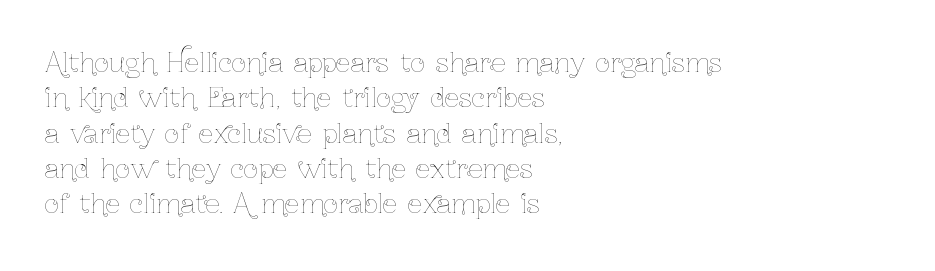
Vertically, the passage feels balanced, rows spaced as you'd expect. No italicization has been applied; the sample stays upright. A bare baseline throughout the passage. Think standard paragraph weight, or any step lighter than that.
